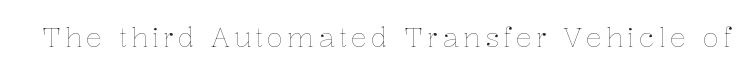
The image shows 27 px text type, upright; set not underlined.
